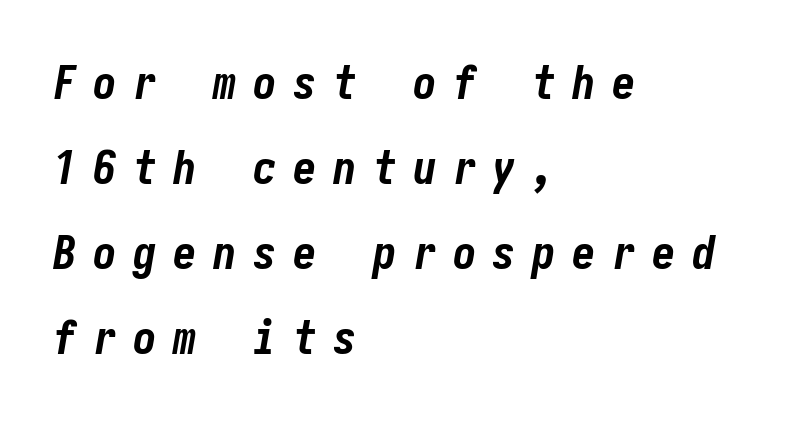
The image shows 47 px bold, condensed type, italic (leaning right); set left-aligned, line spacing 1.81x, unusually wide letter spacing (+0.35 em), not underlined; low stroke contrast and a medium x-height.
